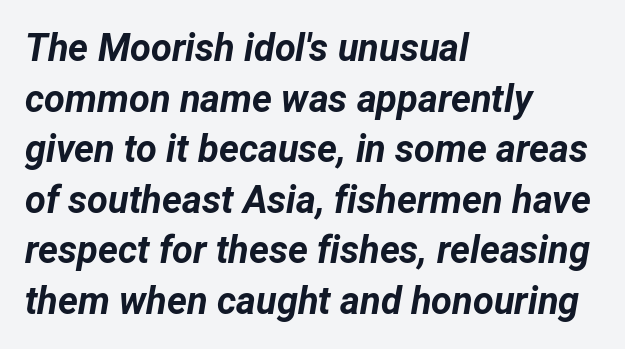
Tracking value appears to be zero — textbook default spacing. Check the space under the baseline: it is left empty. Spacing verdict: proportional, widths tailored to each character. Caption: multi-line text, flush left, ragged right. The rendering uses a bold face; every stroke is thick and dark. The vertical gap from one line to the next is medium.
